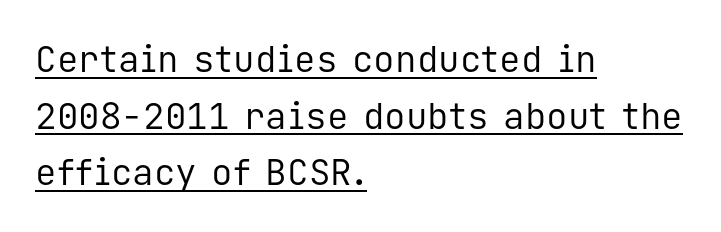
The image shows 36 px regular-weight sans-serif type, upright, monospaced; set left-aligned, normal line spacing (1.57x), normal letter spacing, underlined; low stroke contrast and a medium x-height.
